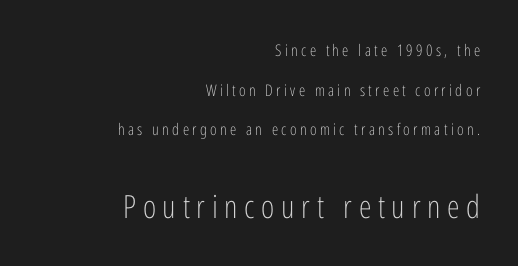
{"serif": "no", "italic": "no", "bold": "no", "weight": "light", "width": "condensed", "stroke_contrast": "low", "x_height": "medium", "monospaced": "no", "underline": "no", "align": "right", "line_spacing": "loose", "line_spacing_ratio": 2.48, "letter_spacing": "wide", "letter_spacing_em": 0.21, "larger_block": "second", "size_ratio": 2.0, "glyph_px": 32}
